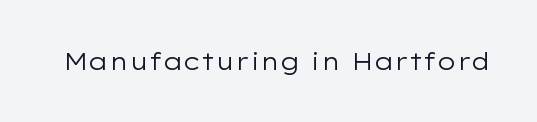
The image shows 24 px text type, upright; set normal letter spacing, not underlined.
